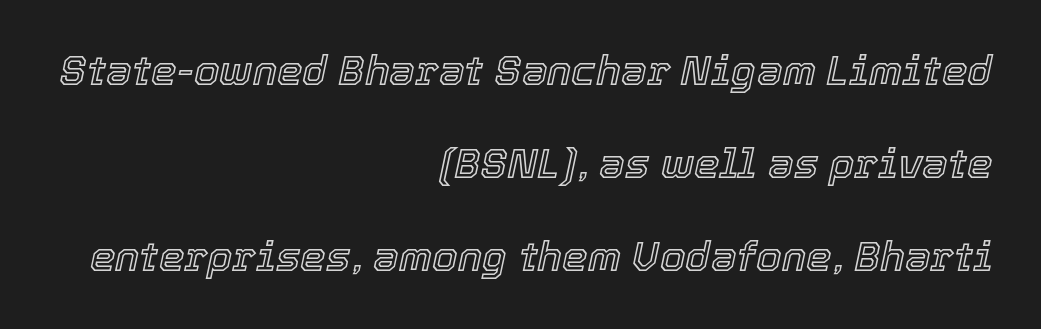
{"italic": "yes", "lean": "right", "slant_degrees": 12, "width": "normal", "x_height": "medium", "monospaced": "no", "underline": "no", "align": "right", "line_spacing": "loose", "line_spacing_ratio": 2.27, "letter_spacing": "normal", "letter_spacing_em": 0.0, "glyph_px": 41}
